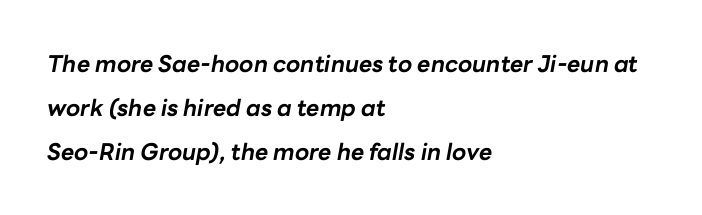
The image shows 23 px bold type, italic (leaning right); set left-aligned, loose line spacing (1.92x), normal letter spacing, not underlined.
